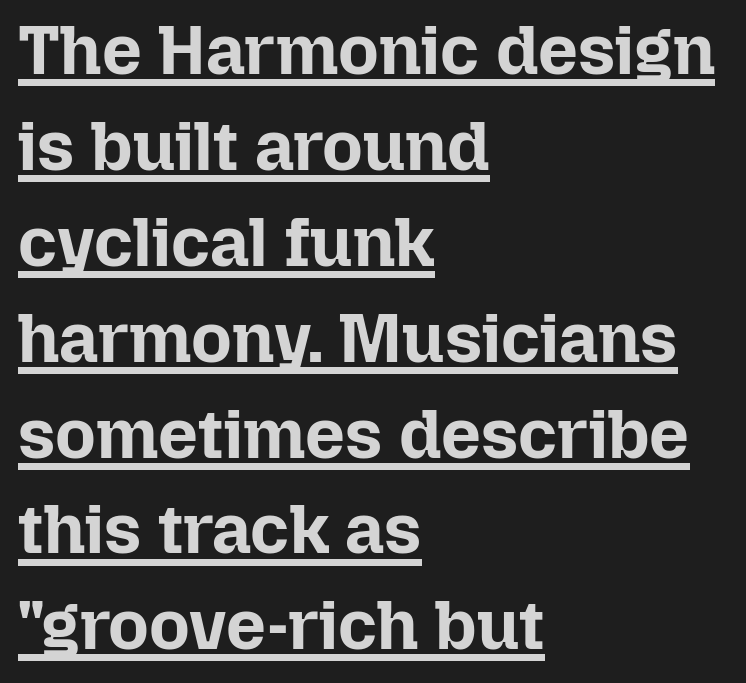
{"italic": "no", "bold": "yes", "weight": "bold", "width": "normal", "stroke_contrast": "low", "x_height": "medium", "monospaced": "no", "underline": "yes", "align": "left", "line_spacing": "normal", "line_spacing_ratio": 1.37, "letter_spacing": "normal", "letter_spacing_em": 0.0, "glyph_px": 70}
